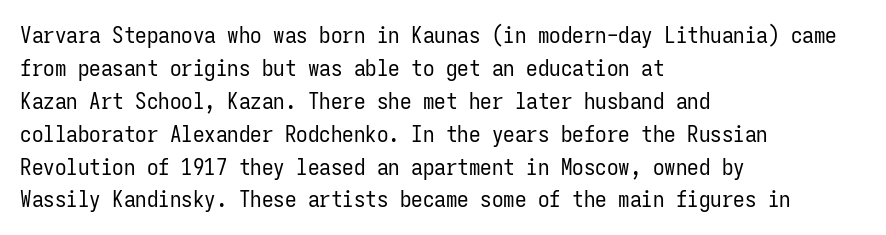
The image shows 23 px text type, upright; set left-aligned, normal line spacing (1.43x), normal letter spacing, not underlined.
